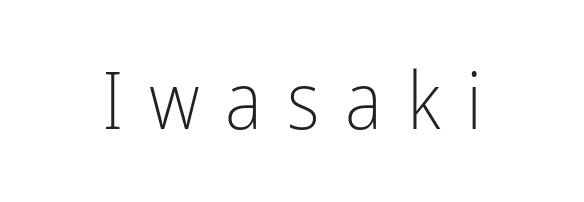
Nope, no serifs anywhere on these letters. This sample uses expanded letter spacing, leaving extra air between glyphs. The face used here is proportionally spaced, like ordinary book or web type. Think standard paragraph weight, or any step lighter than that. Honestly, there is no underline to notice here at all.
